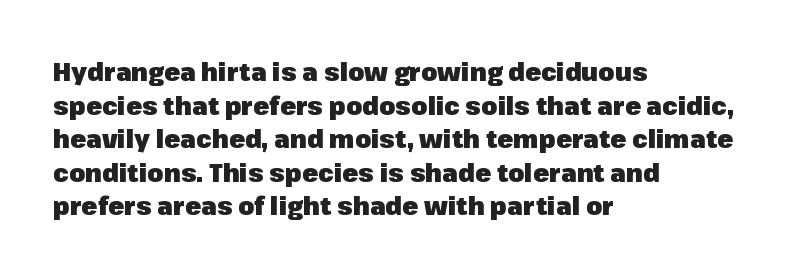
Q: Is the text bold? A: Yes.
Q: Is the text italic (slanted)? A: No, it is upright.
Q: Is the text underlined? A: No.
Q: How is the paragraph aligned? A: Left-aligned.
Q: Is the spacing between letters normal or unusually wide? A: Normal.
Q: Is the spacing between lines tight, normal or loose? A: Normal.
